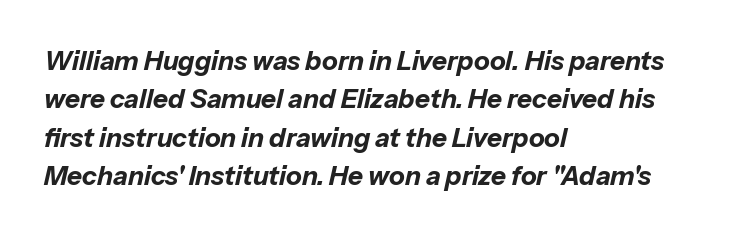
Caption: multi-line text, flush left, ragged right. Normally led — the rows are evenly, conventionally spaced. Look at the tracking — it's just the regular setting, nothing added. How heavy is the stroke? Heavy — this is a bold. Each row of text sits above clean, open space. Quick note: italic.
